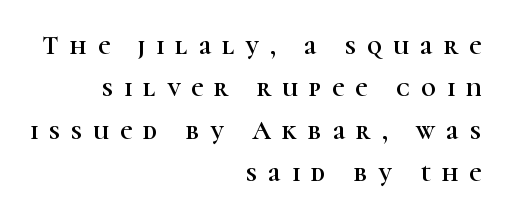
Descenders hang freely into open space. In CSS terms this would be text-align: right. The lettering holds an erect, upright posture throughout. A normal amount of white space separates one row of letters from the next. These lines have a slow, spaced-out rhythm from letter to letter.
